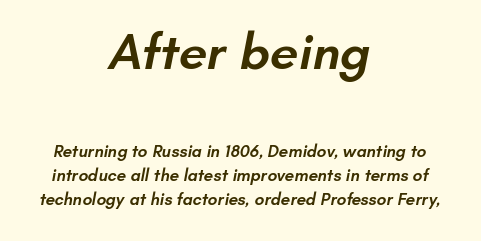
Q: Is the text bold? A: Semi-bold.
Q: Is the typeface a serif or a sans-serif typeface? A: Sans-serif.
Q: Is the text underlined? A: No.
Q: How is the paragraph aligned? A: Centered.
Q: Is the spacing between letters normal or unusually wide? A: Normal.
Q: Is the spacing between lines tight, normal or loose? A: Normal.
Q: Which block of text is set in a larger size, the first (top) or the second (bottom)? A: The first (top) one.
Q: Width (condensed, normal, or wide)? A: Normal.
Q: Stroke contrast? A: Low.
Q: x-height? A: Small.
Q: Monospaced? A: No.
